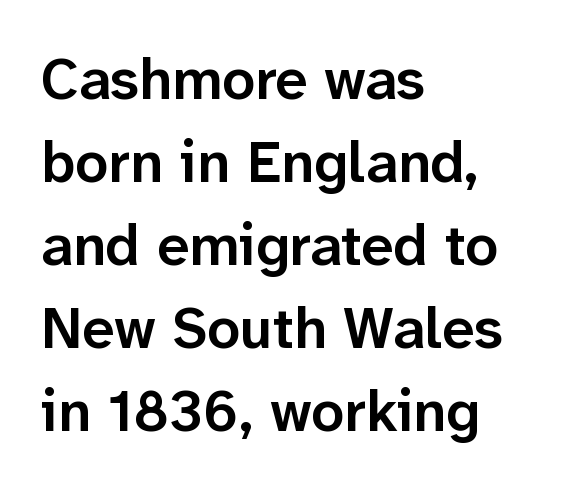
If you drew a ruler down the left edge, every line would touch it. The rendering uses natural spacing where letterforms have individual widths. The passage shown is not underscored anywhere. Regular leading. A typesetter would label this face a sans. Quick note: not italic, upright.
